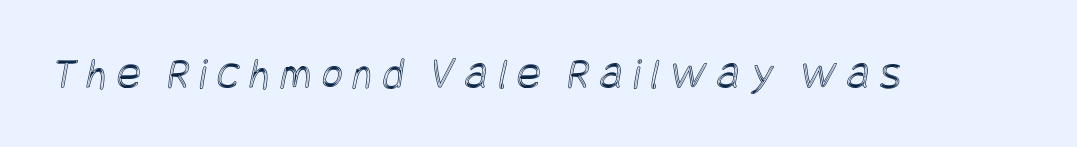
{"width": "condensed", "x_height": "large", "underline": "no", "letter_spacing": "wide", "letter_spacing_em": 0.23, "glyph_px": 45}
